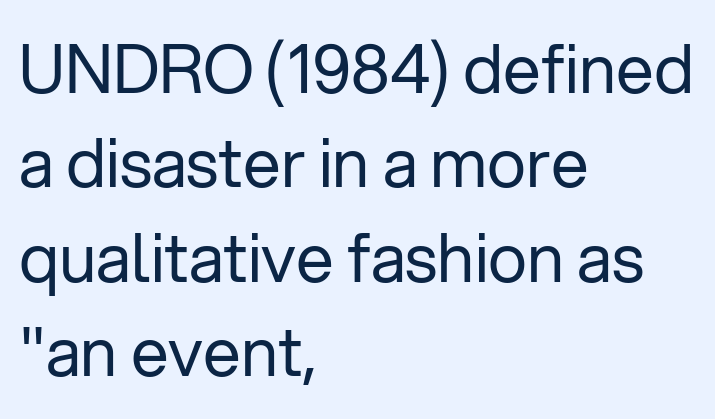
{"serif": "no", "italic": "no", "bold": "no", "weight": "regular", "width": "normal", "stroke_contrast": "low", "x_height": "medium", "monospaced": "no", "underline": "no", "align": "left", "line_spacing": "normal", "line_spacing_ratio": 1.41, "letter_spacing": "normal", "letter_spacing_em": 0.0, "glyph_px": 67}
